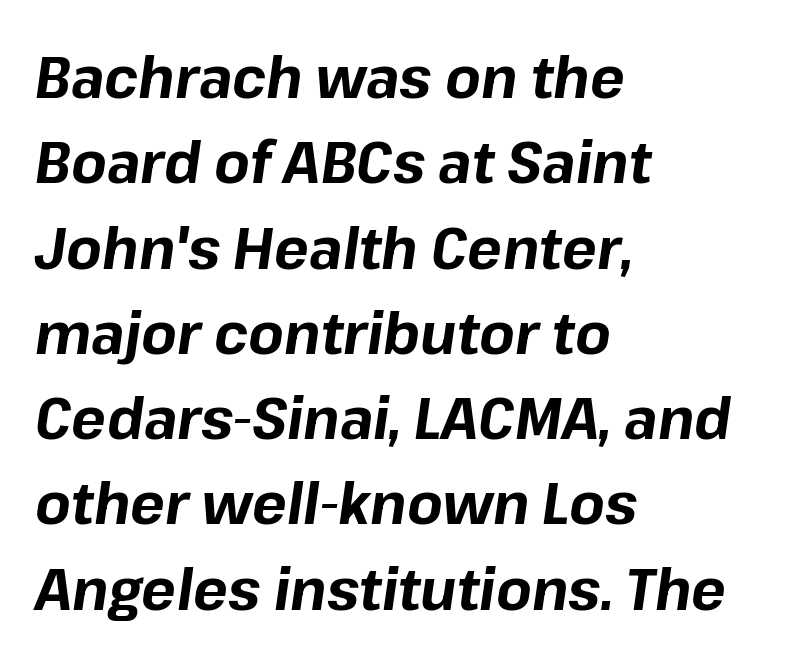
{"italic": "yes", "lean": "right", "slant_degrees": 8, "bold": "yes", "weight": "bold", "width": "normal", "stroke_contrast": "low", "x_height": "medium", "monospaced": "no", "underline": "no", "align": "left", "line_spacing": "normal", "line_spacing_ratio": 1.47, "letter_spacing": "normal", "letter_spacing_em": 0.0, "glyph_px": 58}
